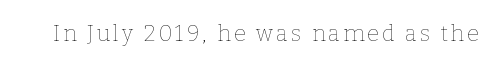
The image shows 22 px text type, upright; set not underlined.
